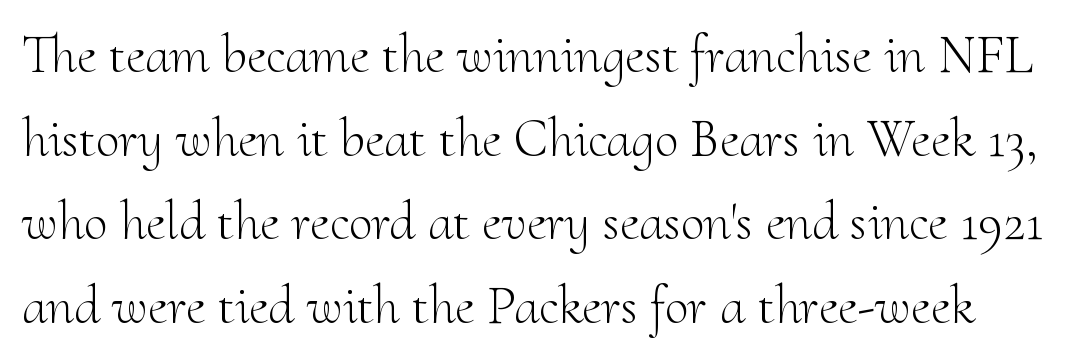
{"serif": "yes", "italic": "no", "bold": "no", "weight": "light", "width": "normal", "stroke_contrast": "medium", "x_height": "small", "monospaced": "no", "underline": "no", "line_spacing": "normal", "line_spacing_ratio": 1.55, "letter_spacing": "normal", "letter_spacing_em": 0.0, "glyph_px": 54}
